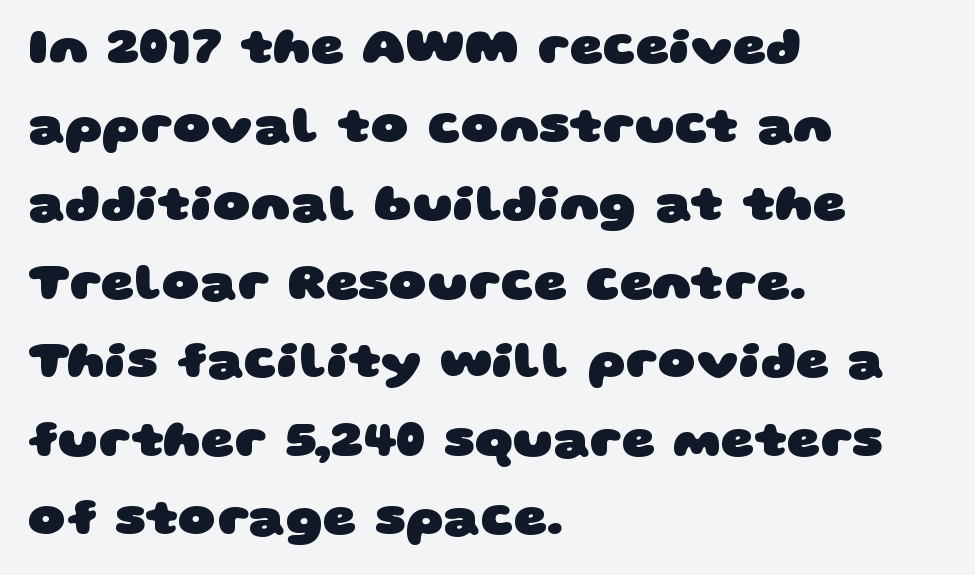
The passage shown is not underscored anywhere. Look at the stroke-to-counter ratio: heavy, a bold. The typeface chosen for these lines omits serifs. In CSS terms this would be text-align: left.
